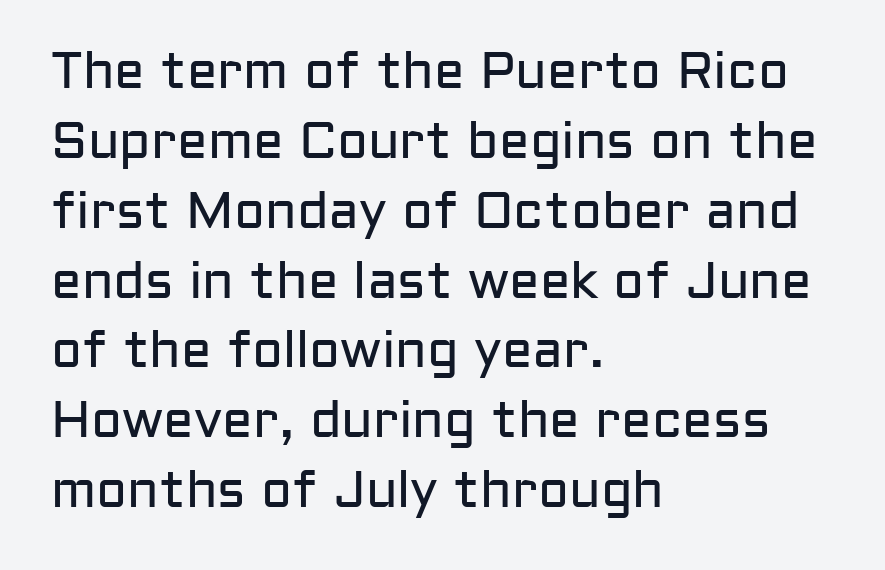
Compared with typical body copy, the letter spacing here is the same. Designer's note — italics off, roman on. Normally led — the rows are evenly, conventionally spaced. Horizontal alignment here is leftward, the default for most running prose. Is this a heavy cut? Hardly; it is regular or lighter.
